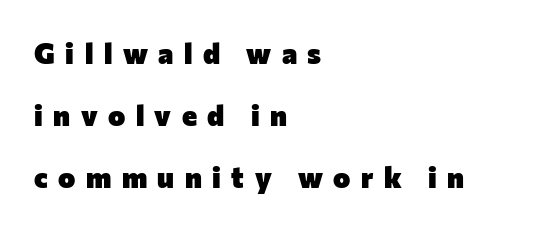
Lines of text with bare space underneath. The type sits square on the baseline with zero lean. Is the block centered? No — it sits flush against the left margin. Spacing between characters has been opened up far beyond the box default.
